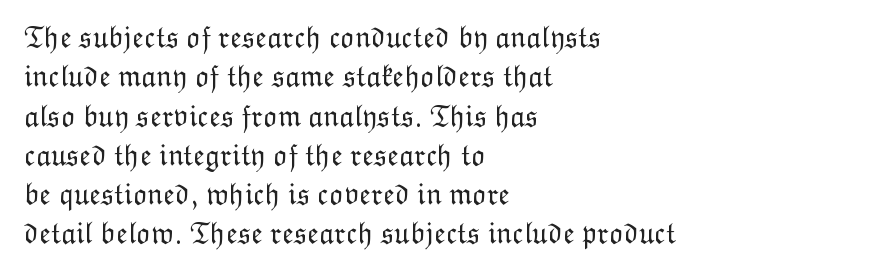
{"italic": "no", "bold": "no", "weight": "light", "width": "normal", "stroke_contrast": "low", "x_height": "medium", "monospaced": "no", "underline": "no", "align": "left", "line_spacing": "normal", "line_spacing_ratio": 1.31, "letter_spacing": "normal", "letter_spacing_em": 0.0, "glyph_px": 30}
